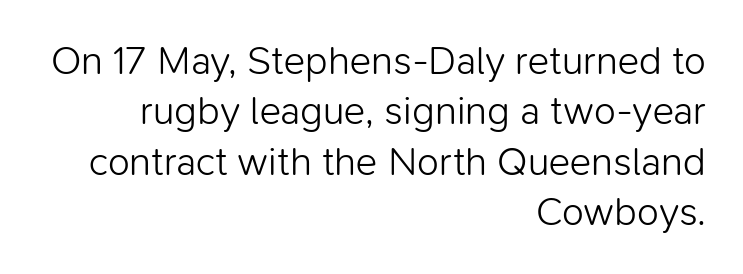
The image shows 40 px light sans-serif type, upright; set right-aligned, normal line spacing (1.26x), normal letter spacing, not underlined; low stroke contrast and a medium x-height.
